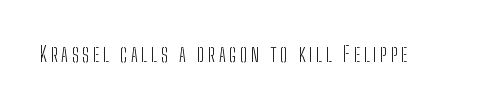
The specimen reads as upright at a glance. The face looks like a standard text weight, possibly lighter. Nobody drew a line under any word here.
